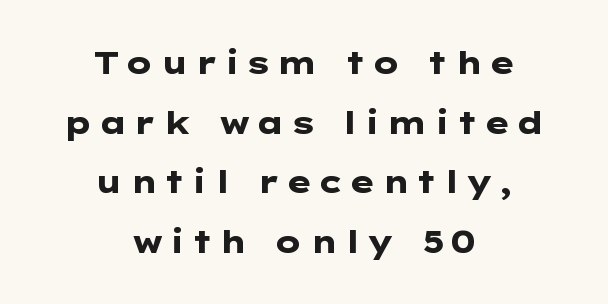
The image shows 31 px heavy, wide sans-serif type, upright; set centered, loose line spacing (1.92x), not underlined; low stroke contrast and a medium x-height.
